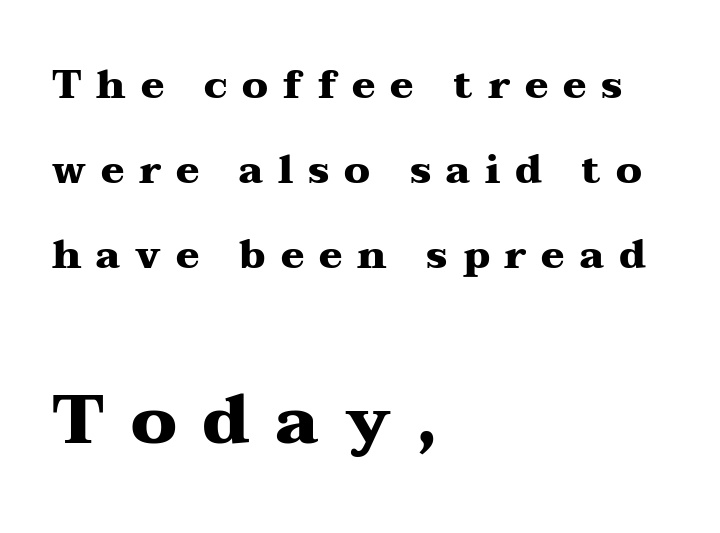
The typeface chosen for these lines features serifs. Heft: maximum for text — a bold. These lines were composed using upright roman letters. Display-style spreading of the glyphs; the letterfit is very open.
